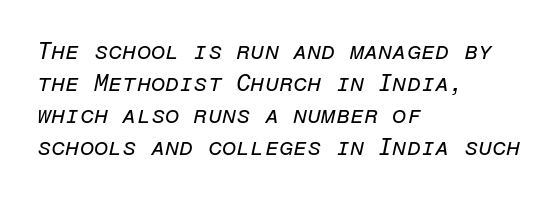
Q: Is the text bold? A: No.
Q: Is the text italic (slanted)? A: Yes, it leans right by about 12 degrees.
Q: Is the text underlined? A: No.
Q: How is the paragraph aligned? A: Left-aligned.
Q: Is the spacing between letters normal or unusually wide? A: Normal.
Q: Is the spacing between lines tight, normal or loose? A: Normal.
